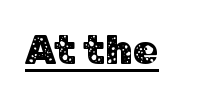
{"serif": "no", "italic": "no", "width": "normal", "stroke_contrast": "low", "x_height": "medium", "monospaced": "no", "underline": "yes", "letter_spacing": "normal", "letter_spacing_em": 0.0, "glyph_px": 41}
